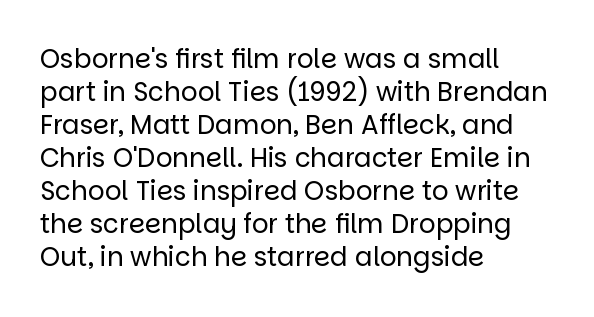
Q: Is the text bold? A: No.
Q: Is the text italic (slanted)? A: No, it is upright.
Q: Is the text underlined? A: No.
Q: How is the paragraph aligned? A: Left-aligned.
Q: Is the spacing between letters normal or unusually wide? A: Normal.
Q: Is the spacing between lines tight, normal or loose? A: Normal.
